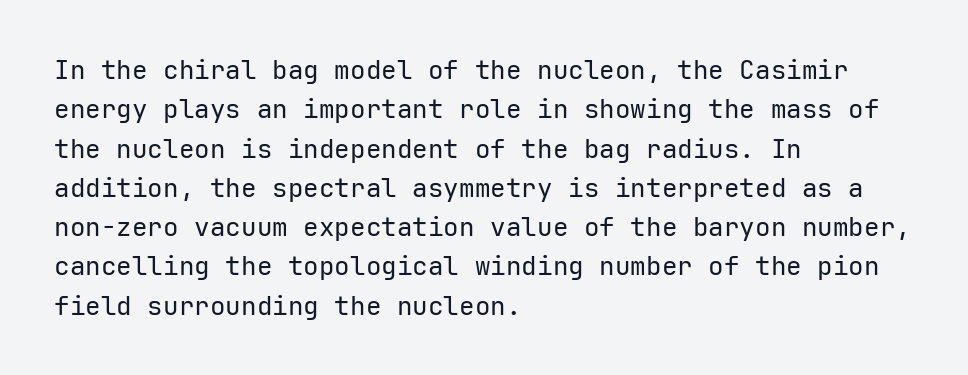
The image shows 26 px text type, upright; set left-aligned, normal line spacing (1.51x), normal letter spacing, not underlined.
